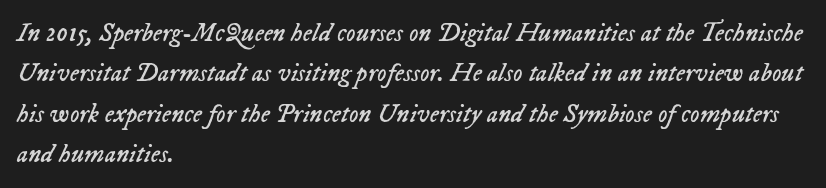
{"italic": "yes", "lean": "right", "slant_degrees": 23, "bold": "no", "underline": "no", "align": "left", "line_spacing": "normal", "line_spacing_ratio": 1.55, "letter_spacing": "normal", "letter_spacing_em": 0.0, "glyph_px": 26}
